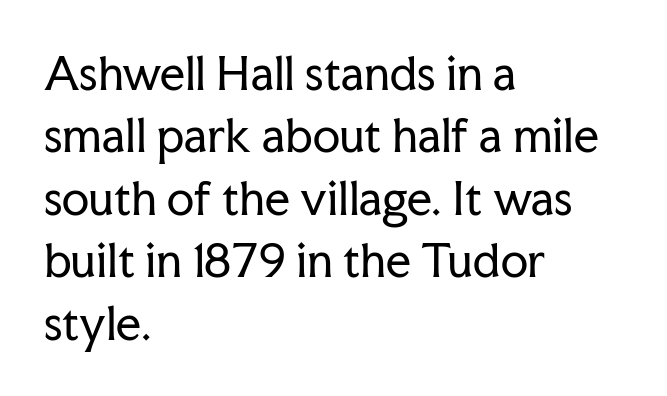
Q: Is the text bold? A: No.
Q: Is the text italic (slanted)? A: No, it is upright.
Q: Is the typeface a serif or a sans-serif typeface? A: Serif.
Q: Is the text underlined? A: No.
Q: How is the paragraph aligned? A: Left-aligned.
Q: Is the spacing between letters normal or unusually wide? A: Normal.
Q: Is the spacing between lines tight, normal or loose? A: Normal.
Q: Width (condensed, normal, or wide)? A: Normal.
Q: Stroke contrast? A: Low.
Q: x-height? A: Medium.
Q: Monospaced? A: No.
